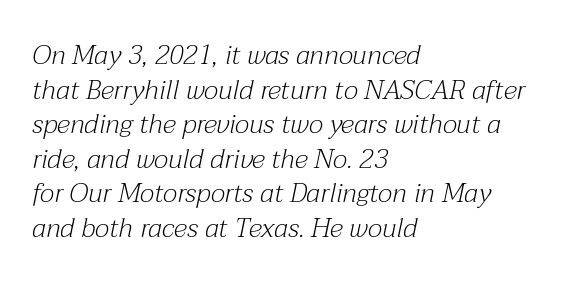
{"italic": "yes", "lean": "right", "slant_degrees": 12, "bold": "no", "underline": "no", "align": "left", "line_spacing": "normal", "line_spacing_ratio": 1.28, "letter_spacing": "normal", "letter_spacing_em": 0.0, "glyph_px": 27}
